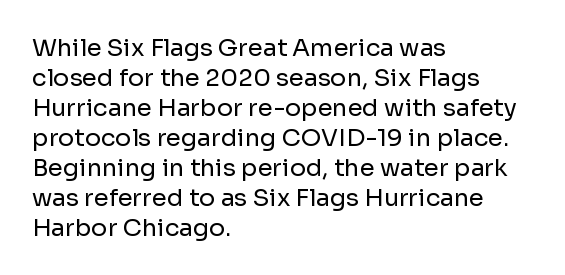
Honestly, there is no underline to notice here at all. The font's upright variant was chosen for this text. Horizontally, the lines are justified to the leading edge only. Bold? No — there's no thickening of the strokes.
